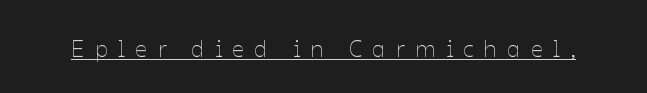
{"italic": "no", "bold": "no", "underline": "yes", "letter_spacing": "wide", "letter_spacing_em": 0.42, "glyph_px": 24}
